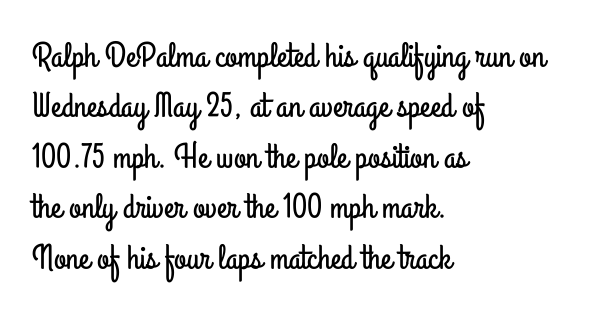
{"serif": "no", "italic": "no", "width": "condensed", "stroke_contrast": "low", "x_height": "small", "monospaced": "no", "underline": "no", "align": "left", "line_spacing": "normal", "line_spacing_ratio": 1.44, "letter_spacing": "normal", "letter_spacing_em": 0.0, "glyph_px": 35}
